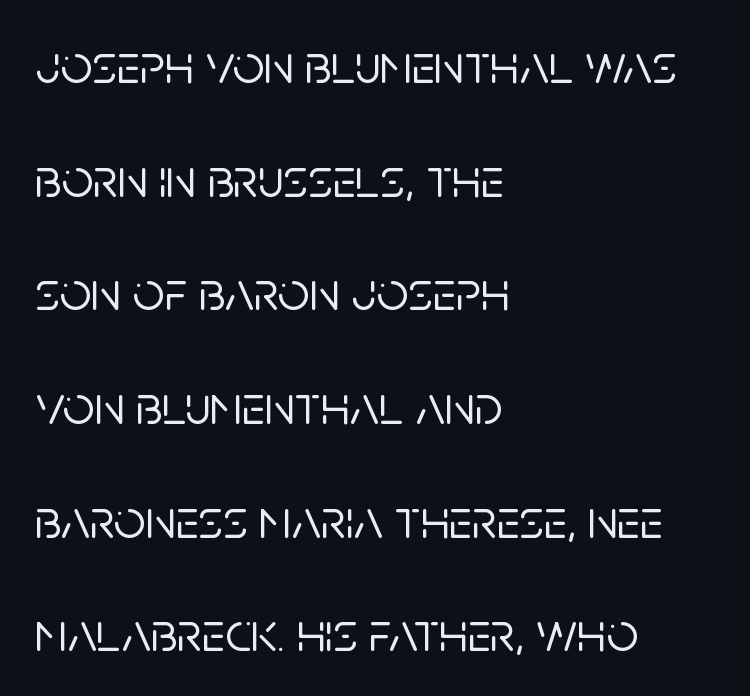
The image shows 56 px sans-serif type, upright; set left-aligned, loose line spacing (2.03x), normal letter spacing, not underlined; low stroke contrast and a large x-height.
